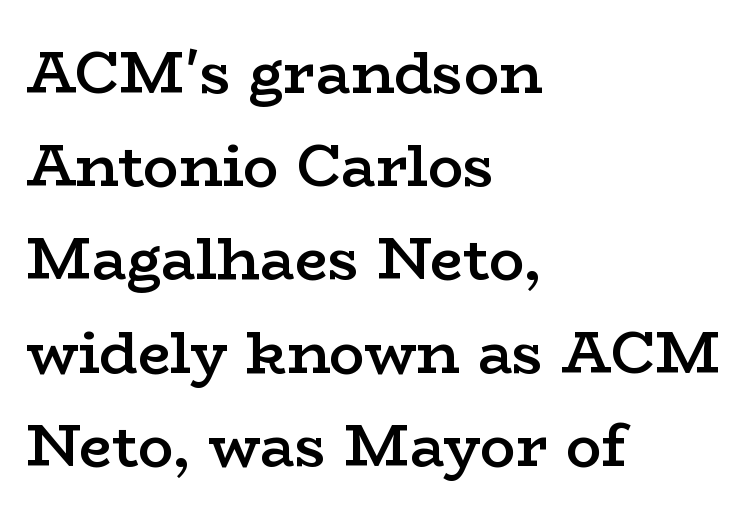
Q: Is the text bold? A: Semi-bold.
Q: Is the text italic (slanted)? A: No, it is upright.
Q: Is the typeface a serif or a sans-serif typeface? A: Serif.
Q: Is the text underlined? A: No.
Q: How is the paragraph aligned? A: Left-aligned.
Q: Is the spacing between letters normal or unusually wide? A: Normal.
Q: Is the spacing between lines tight, normal or loose? A: Normal.
Q: Width (condensed, normal, or wide)? A: Wide.
Q: Stroke contrast? A: Low.
Q: x-height? A: Medium.
Q: Monospaced? A: No.
